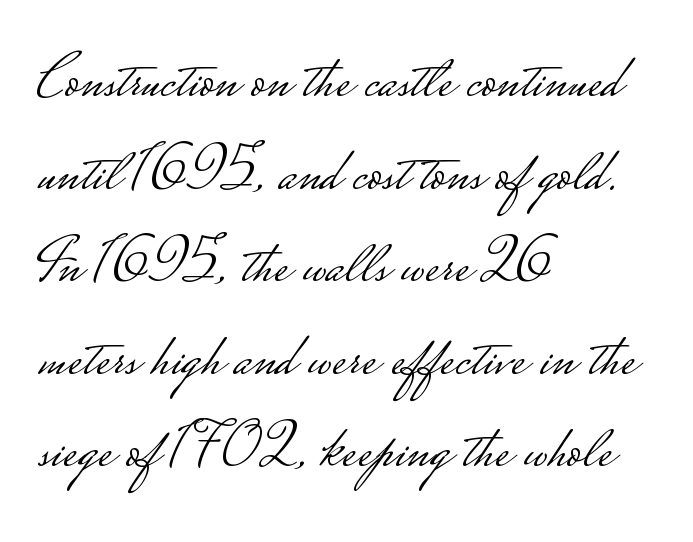
Think of a printed novel: that variable character pitch is what you see here. No feet cap the strokes, marking this as sans-serif type. Tracking here is standard; glyphs follow each other at the usual distance. Notice how the passage keeps a crisp vertical edge on the left only. The letterforms sit at book weight or below.
